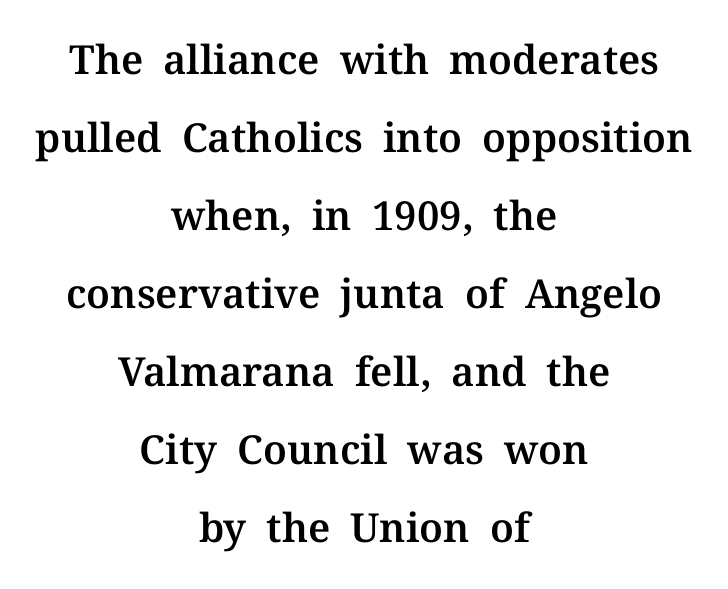
Q: Is the text italic (slanted)? A: No, it is upright.
Q: Is the typeface a serif or a sans-serif typeface? A: Serif.
Q: Is the text underlined? A: No.
Q: How is the paragraph aligned? A: Centered.
Q: Is the spacing between letters normal or unusually wide? A: Normal.
Q: Is the spacing between lines tight, normal or loose? A: Loose.
Q: Width (condensed, normal, or wide)? A: Normal.
Q: Stroke contrast? A: Medium.
Q: x-height? A: Medium.
Q: Monospaced? A: No.
